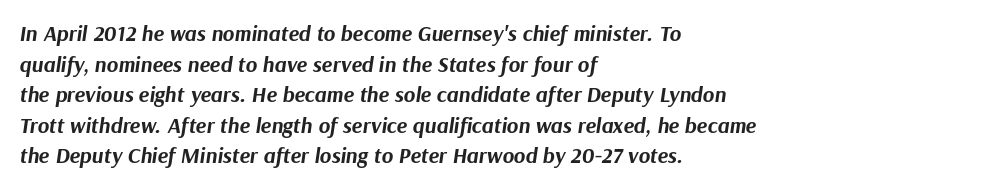
Leading: standard. Nothing unusual about the tracking: characters are spaced as the font intends. Horizontal alignment here is leftward, the default for most running prose. Nobody drew a line under any word here. The rendering uses a bold face; every stroke is thick and dark. You can tell it's italic because the verticals aren't actually vertical.
